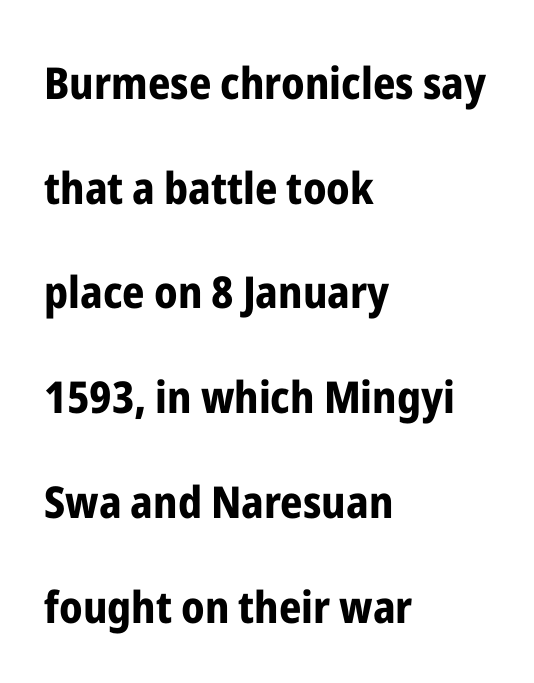
{"serif": "no", "italic": "no", "bold": "yes", "weight": "bold", "width": "condensed", "stroke_contrast": "low", "x_height": "medium", "monospaced": "no", "underline": "no", "align": "left", "line_spacing": "loose", "line_spacing_ratio": 2.38, "letter_spacing": "normal", "letter_spacing_em": 0.0, "glyph_px": 44}
